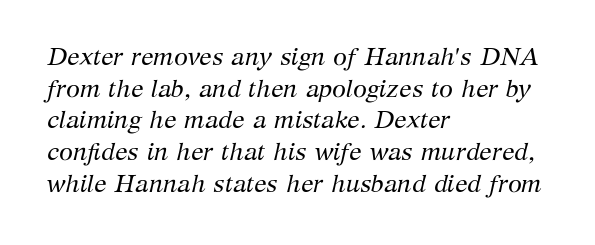
The image shows 25 px text type, italic (leaning right); set left-aligned, normal line spacing (1.27x), normal letter spacing, not underlined.
